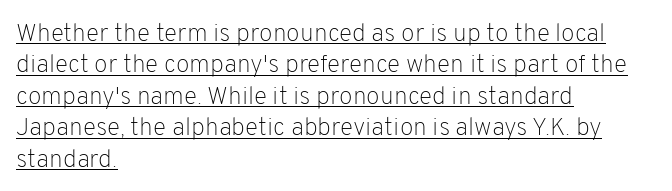
The image shows 25 px text type, upright; set left-aligned, normal line spacing (1.26x), normal letter spacing, underlined.
